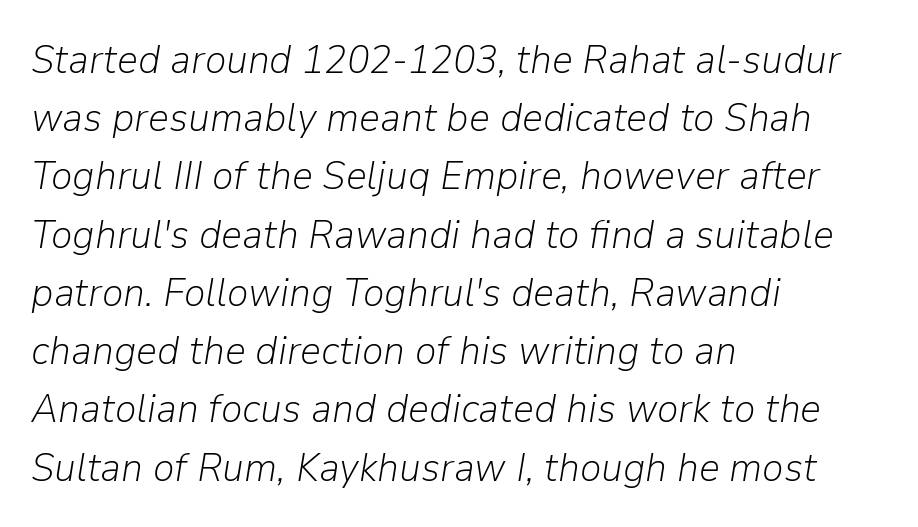
{"italic": "yes", "lean": "right", "slant_degrees": 9, "bold": "no", "weight": "light", "width": "normal", "stroke_contrast": "low", "x_height": "medium", "monospaced": "no", "underline": "no", "align": "left", "line_spacing": "normal", "line_spacing_ratio": 1.42, "letter_spacing": "normal", "letter_spacing_em": 0.0, "glyph_px": 41}
